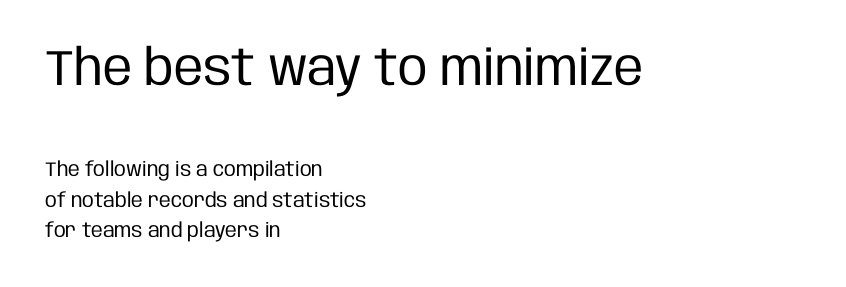
Left-aligned paragraph, ragged on the right. Letter spacing: default. Vertical stems look standard width or narrower in stroke. Size contrast runs from large at the top to small at the bottom.
